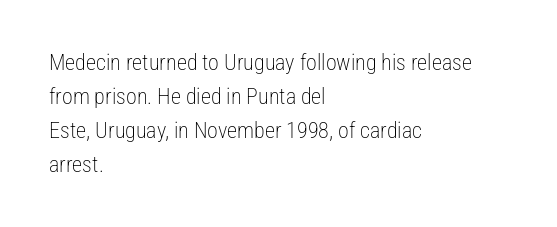
Q: Is the text bold? A: No.
Q: Is the text italic (slanted)? A: No, it is upright.
Q: Is the text underlined? A: No.
Q: How is the paragraph aligned? A: Left-aligned.
Q: Is the spacing between letters normal or unusually wide? A: Normal.
Q: Is the spacing between lines tight, normal or loose? A: Normal.
